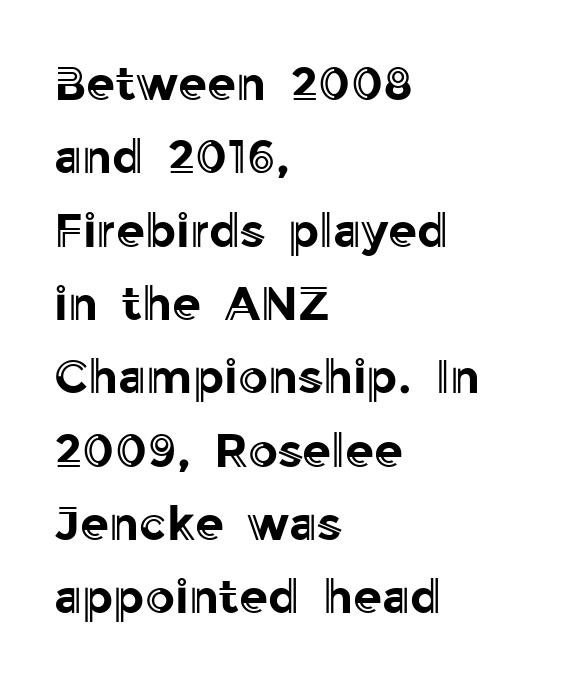
Q: Is the text italic (slanted)? A: No, it is upright.
Q: Is the text underlined? A: No.
Q: How is the paragraph aligned? A: Left-aligned.
Q: Is the spacing between letters normal or unusually wide? A: Normal.
Q: Is the spacing between lines tight, normal or loose? A: Normal.
Q: Width (condensed, normal, or wide)? A: Normal.
Q: x-height? A: Medium.
Q: Monospaced? A: No.
